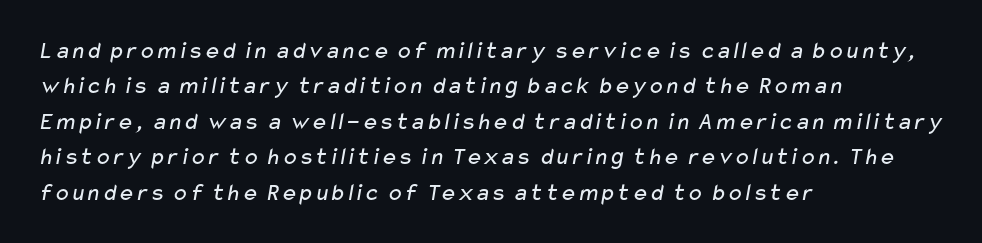
The image shows 25 px text type; set left-aligned, normal line spacing (1.42x), normal letter spacing, not underlined.
